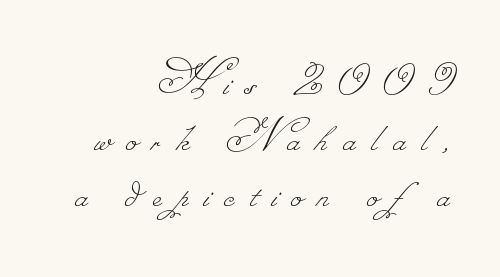
Is this a heavy cut? Hardly; it is regular or lighter. Each new line begins almost immediately beneath the previous one. The text block is weighted toward the right margin, trailing off unevenly leftward. Character widths vary here, with narrow letters taking less room than wide ones. The passage shown is not underscored anywhere.
